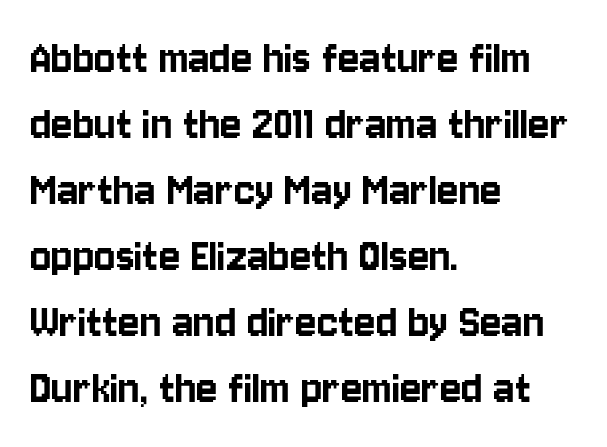
The image shows 50 px condensed sans-serif type, upright; set left-aligned, normal line spacing (1.32x), normal letter spacing, not underlined; low stroke contrast and a large x-height.
